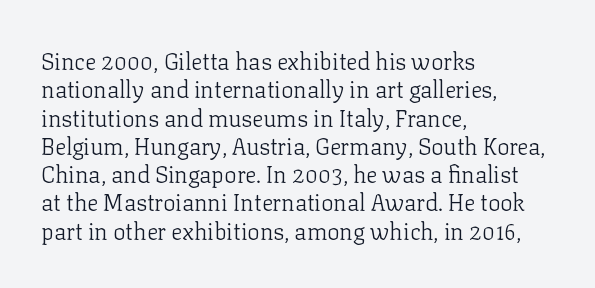
{"italic": "no", "bold": "no", "underline": "no", "align": "left", "line_spacing_ratio": 1.23, "letter_spacing": "normal", "letter_spacing_em": 0.0, "glyph_px": 23}
